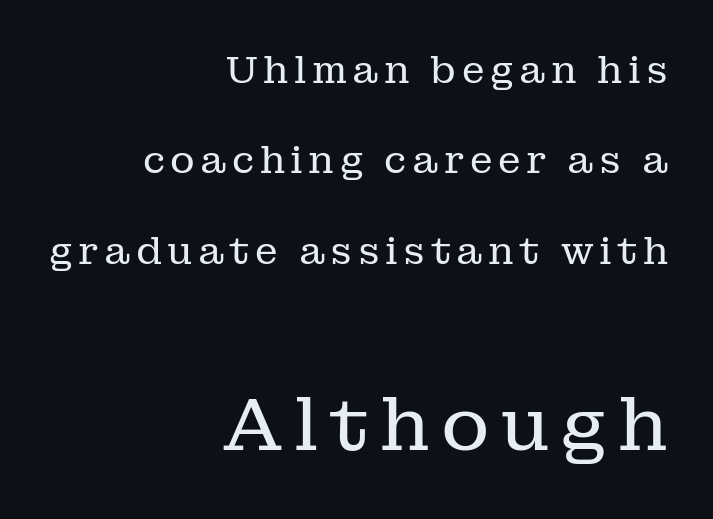
Q: Is the text bold? A: No.
Q: Is the text italic (slanted)? A: No, it is upright.
Q: Is the typeface a serif or a sans-serif typeface? A: Serif.
Q: Is the text underlined? A: No.
Q: How is the paragraph aligned? A: Right-aligned.
Q: Is the spacing between lines tight, normal or loose? A: Loose.
Q: Which block of text is set in a larger size, the first (top) or the second (bottom)? A: The second (bottom) one.
Q: Width (condensed, normal, or wide)? A: Normal.
Q: Stroke contrast? A: Low.
Q: x-height? A: Medium.
Q: Monospaced? A: No.
